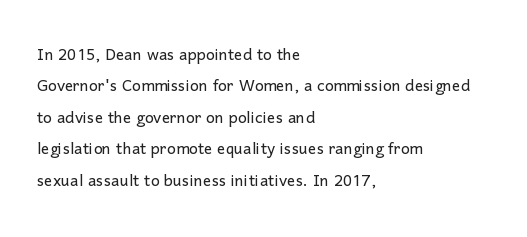
The image shows 21 px text type, upright; set left-aligned, normal line spacing (1.5x), normal letter spacing, not underlined.
